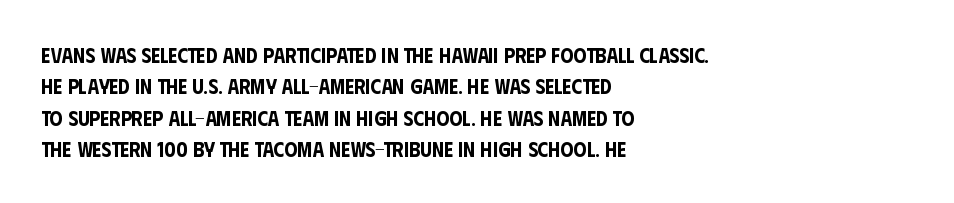
Q: Is the text italic (slanted)? A: No, it is upright.
Q: Is the text underlined? A: No.
Q: How is the paragraph aligned? A: Left-aligned.
Q: Is the spacing between letters normal or unusually wide? A: Normal.
Q: Is the spacing between lines tight, normal or loose? A: Normal.
